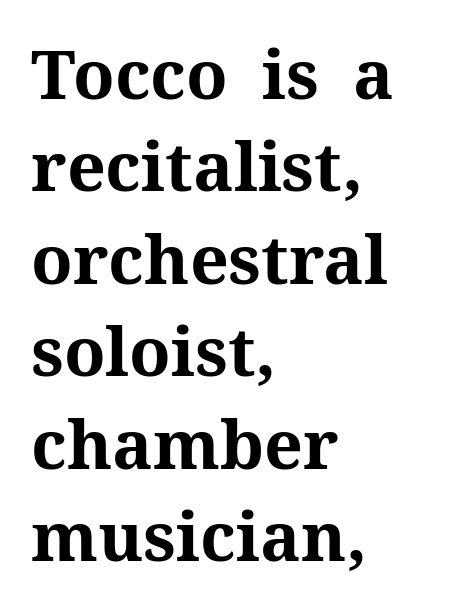
Q: Is the text bold? A: Yes.
Q: Is the text italic (slanted)? A: No, it is upright.
Q: Is the typeface a serif or a sans-serif typeface? A: Serif.
Q: Is the text underlined? A: No.
Q: How is the paragraph aligned? A: Left-aligned.
Q: Is the spacing between letters normal or unusually wide? A: Normal.
Q: Is the spacing between lines tight, normal or loose? A: Normal.
Q: Width (condensed, normal, or wide)? A: Normal.
Q: Stroke contrast? A: Medium.
Q: x-height? A: Medium.
Q: Monospaced? A: No.
